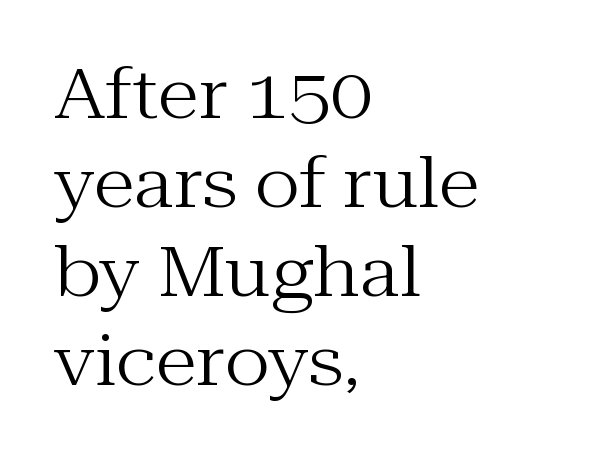
Does extra space separate the letters? No, they use regular spacing. Lines of text with bare space underneath. Each new line begins a customary step beneath the previous one. These lines are set flush left with a ragged right edge. Letterform terminals end in serifs throughout the passage. The strokes are not fattened; the text isn't bold.
